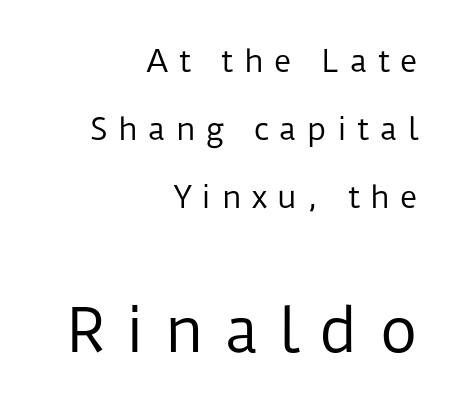
Scale increases going downward across the two blocks. A typesetter would call this proportional, since set widths differ per character. Leftover space on each line is placed entirely before the opening word. I'd call this a sans setting — the letters go barefoot. Quick note: interline space is abundant. Descenders hang freely into open space.
